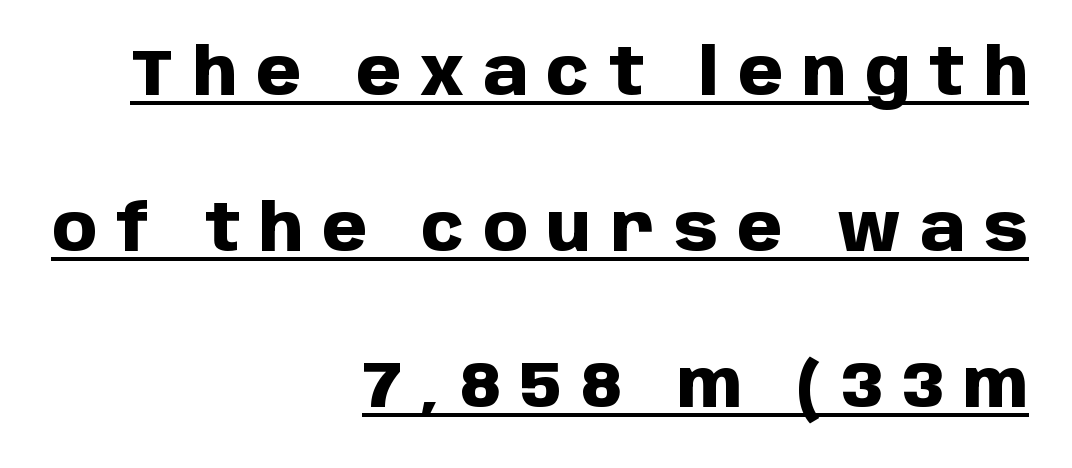
The image shows 64 px heavy sans-serif type, upright; set right-aligned, loose line spacing (2.44x), unusually wide letter spacing (+0.3 em), underlined; low stroke contrast and a large x-height.
